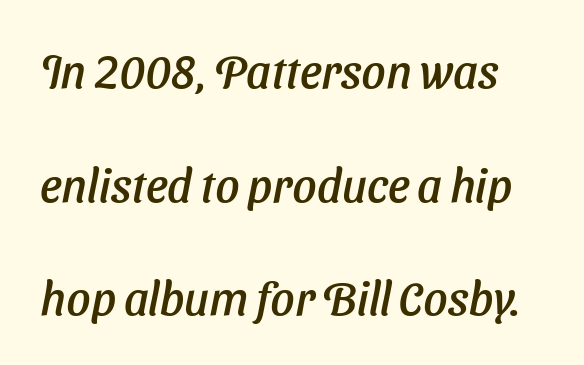
{"italic": "yes", "lean": "right", "slant_degrees": 11, "width": "normal", "stroke_contrast": "low", "x_height": "medium", "monospaced": "no", "underline": "no", "line_spacing": "loose", "line_spacing_ratio": 2.42, "letter_spacing": "normal", "letter_spacing_em": 0.0, "glyph_px": 47}
